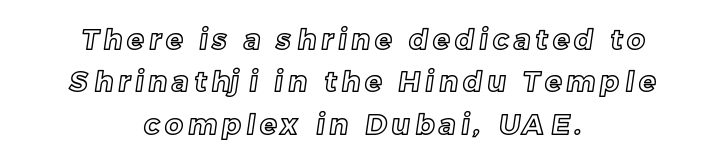
Q: Is the text underlined? A: No.
Q: How is the paragraph aligned? A: Centered.
Q: Is the spacing between lines tight, normal or loose? A: Normal.
Q: Width (condensed, normal, or wide)? A: Normal.
Q: x-height? A: Medium.
Q: Monospaced? A: No.
